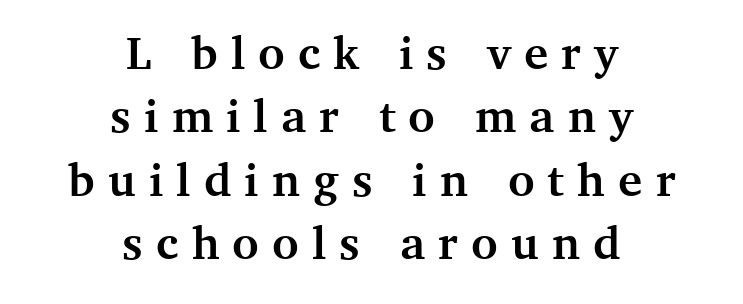
The image shows 46 px semibold serif type, upright; set centered, normal line spacing (1.38x), unusually wide letter spacing (+0.29 em), not underlined; medium stroke contrast and a medium x-height.
